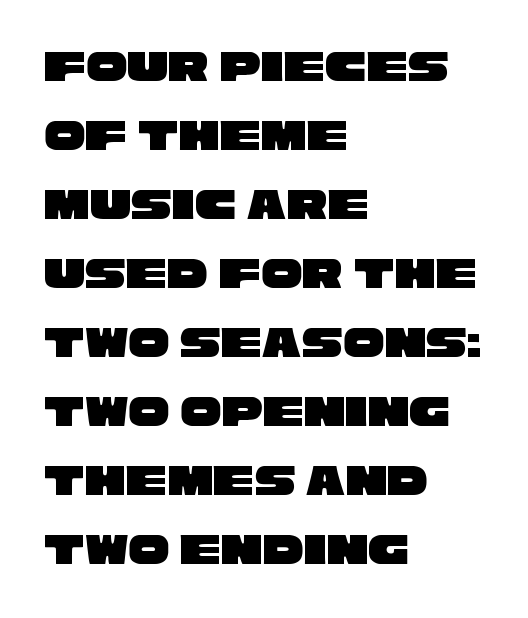
The image shows 46 px wide sans-serif type; set left-aligned, normal line spacing (1.5x), normal letter spacing, not underlined; low stroke contrast and a large x-height.
